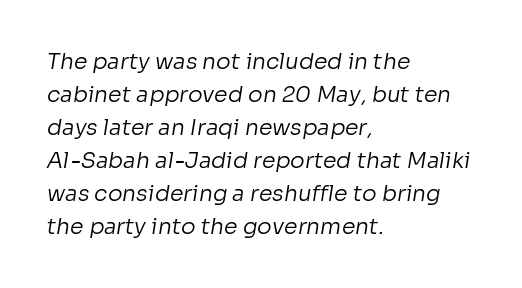
The image shows 22 px text type; set left-aligned, normal line spacing (1.5x), normal letter spacing, not underlined.
